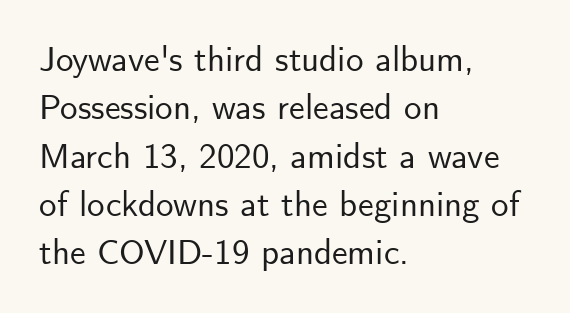
Does the leading feel generous? No, just average. Italic: no, the glyphs are upright roman. The string is rendered with underlining switched off. The face used here is rendered with its standard letterfit. Short and long lines alike share a common starting point at left.
